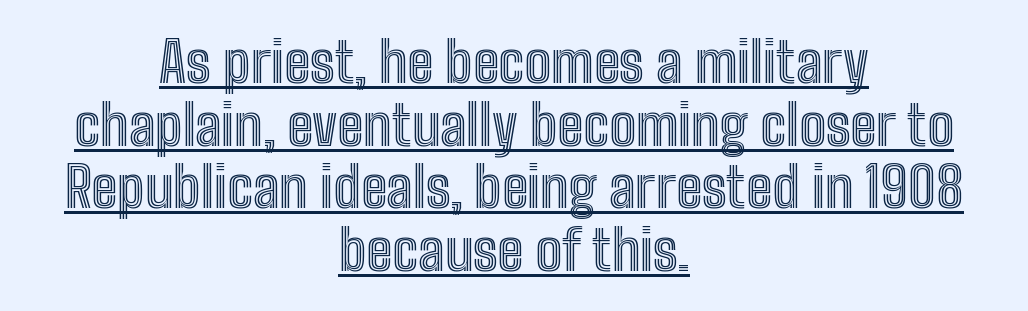
Q: Is the text italic (slanted)? A: No, it is upright.
Q: Is the text underlined? A: Yes.
Q: How is the paragraph aligned? A: Centered.
Q: Is the spacing between letters normal or unusually wide? A: Normal.
Q: Is the spacing between lines tight, normal or loose? A: Tight.
Q: Width (condensed, normal, or wide)? A: Condensed.
Q: x-height? A: Medium.
Q: Monospaced? A: No.
